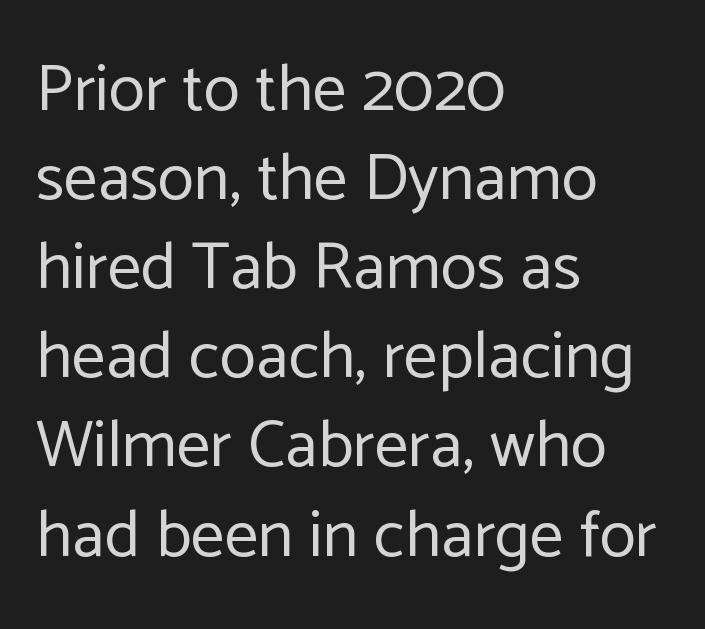
Is this a fixed-width face? No — the glyphs have proportional, varying widths. Inter-character spacing is left at the font's built-in metrics. Typeset ragged right — the left edge is the straight one. Compared with typical paragraphs, the rows here are spaced about the same.
